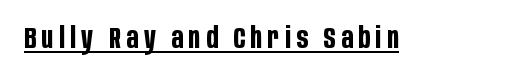
{"serif": "no", "italic": "no", "bold": "yes", "weight": "bold", "width": "condensed", "stroke_contrast": "low", "x_height": "large", "monospaced": "no", "underline": "yes", "glyph_px": 30}
